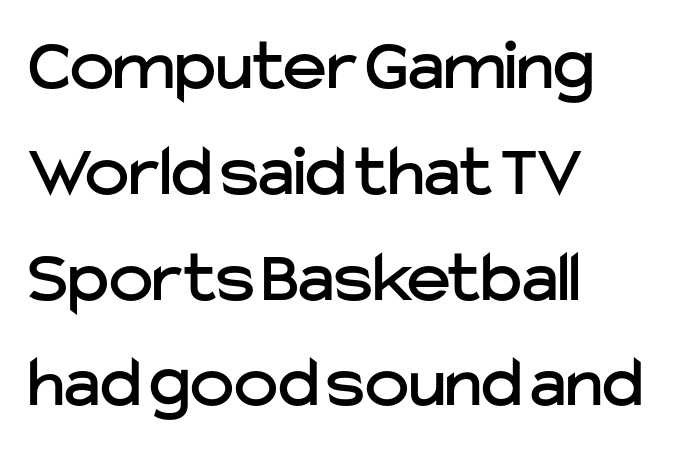
{"serif": "no", "italic": "no", "width": "normal", "stroke_contrast": "low", "x_height": "medium", "monospaced": "no", "underline": "no", "align": "left", "line_spacing": "normal", "line_spacing_ratio": 1.43, "letter_spacing": "normal", "letter_spacing_em": 0.0, "glyph_px": 74}
